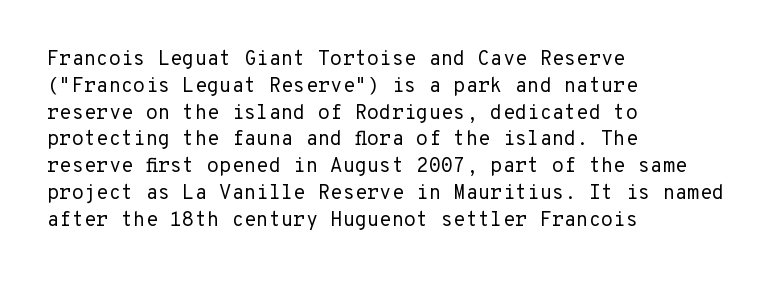
Unlike italic type, these characters show no tilt at all. Honestly, there is no underline to notice here at all. The ragged edge is on the right, which tells us the setting is flush left. Tracking here is standard; glyphs follow each other at the usual distance.
